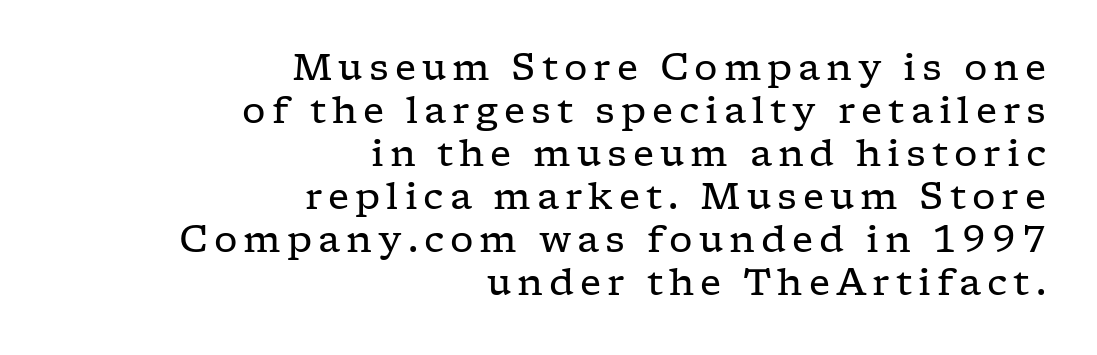
{"serif": "yes", "italic": "no", "bold": "no", "weight": "regular", "width": "wide", "stroke_contrast": "low", "x_height": "medium", "monospaced": "no", "underline": "no", "align": "right", "line_spacing_ratio": 1.16, "glyph_px": 37}
